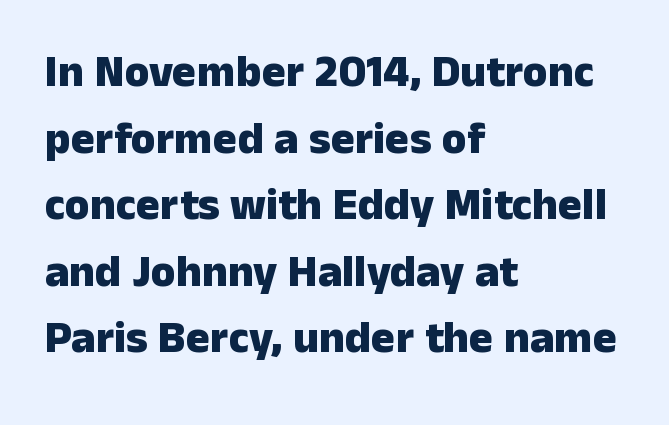
The image shows 45 px heavy sans-serif type, upright; set left-aligned, normal line spacing (1.48x), normal letter spacing, not underlined; low stroke contrast and a medium x-height.
